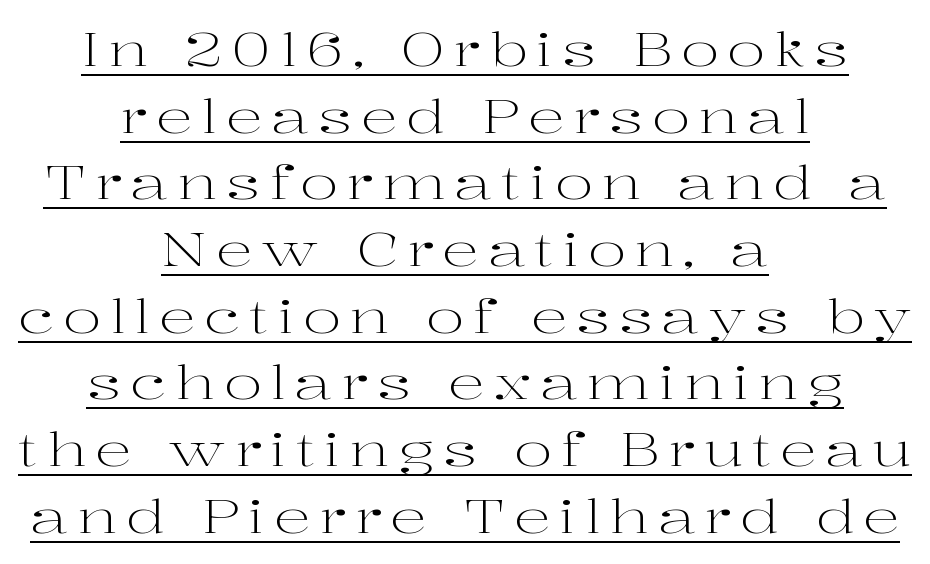
Q: Is the text bold? A: No.
Q: Is the text italic (slanted)? A: No, it is upright.
Q: Is the typeface a serif or a sans-serif typeface? A: Serif.
Q: Is the text underlined? A: Yes.
Q: How is the paragraph aligned? A: Centered.
Q: Is the spacing between lines tight, normal or loose? A: Normal.
Q: Width (condensed, normal, or wide)? A: Wide.
Q: Stroke contrast? A: High.
Q: x-height? A: Medium.
Q: Monospaced? A: No.
